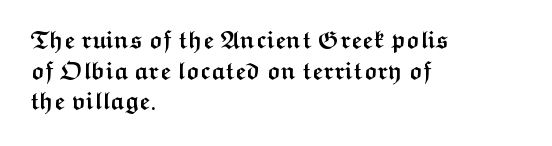
Summary of weight: heavy, a full bold. Tracking value appears to be zero — textbook default spacing. No italicization has been applied; the sample stays upright. The words here are not underlined. A normal amount of white space separates one row of letters from the next.
